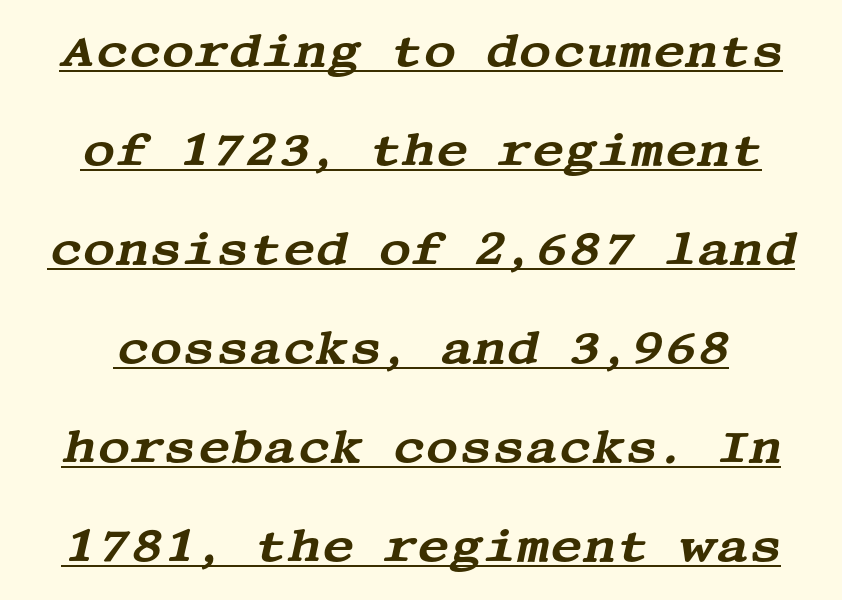
The image shows 45 px wide serif type, italic (leaning right); set loose line spacing (2.2x), normal letter spacing, underlined; medium stroke contrast and a large x-height.
